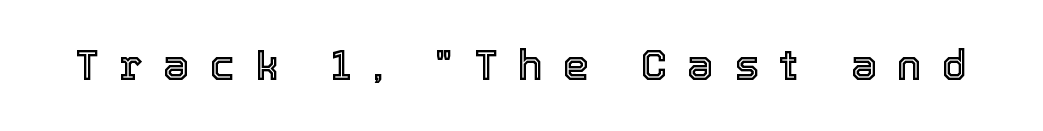
Q: Is the text italic (slanted)? A: No, it is upright.
Q: Is the text underlined? A: No.
Q: Is the spacing between letters normal or unusually wide? A: Unusually wide.
Q: Width (condensed, normal, or wide)? A: Normal.
Q: x-height? A: Medium.
Q: Monospaced? A: No.
